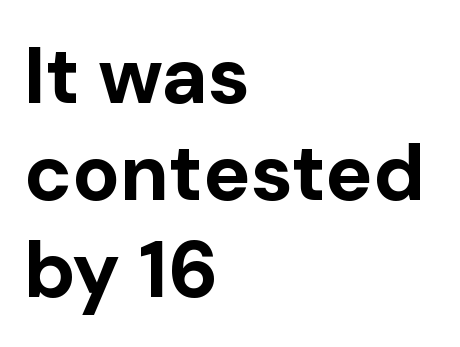
{"serif": "no", "italic": "no", "bold": "yes", "weight": "bold", "width": "normal", "stroke_contrast": "low", "x_height": "medium", "monospaced": "no", "underline": "no", "align": "left", "line_spacing_ratio": 1.23, "letter_spacing": "normal", "letter_spacing_em": 0.0, "glyph_px": 79}
